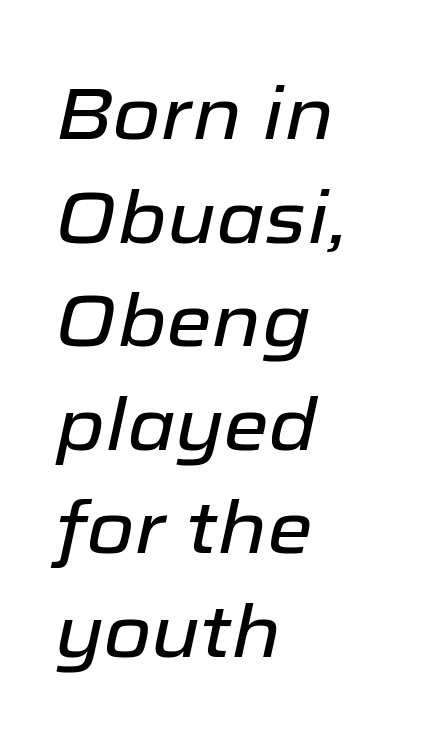
{"italic": "yes", "lean": "right", "slant_degrees": 12, "width": "normal", "stroke_contrast": "low", "x_height": "medium", "monospaced": "no", "underline": "no", "align": "left", "line_spacing": "normal", "line_spacing_ratio": 1.4, "letter_spacing": "normal", "letter_spacing_em": 0.0, "glyph_px": 74}
